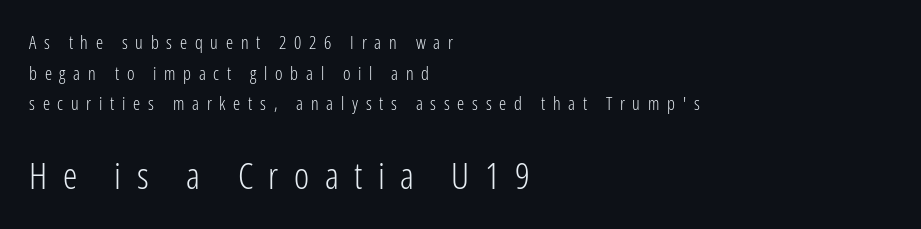
Q: Is the text bold? A: No.
Q: Is the text italic (slanted)? A: No, it is upright.
Q: Is the typeface a serif or a sans-serif typeface? A: Sans-serif.
Q: Is the text underlined? A: No.
Q: How is the paragraph aligned? A: Left-aligned.
Q: Is the spacing between letters normal or unusually wide? A: Unusually wide.
Q: Is the spacing between lines tight, normal or loose? A: Normal.
Q: Which block of text is set in a larger size, the first (top) or the second (bottom)? A: The second (bottom) one.
Q: Width (condensed, normal, or wide)? A: Condensed.
Q: Stroke contrast? A: Low.
Q: x-height? A: Medium.
Q: Monospaced? A: No.
